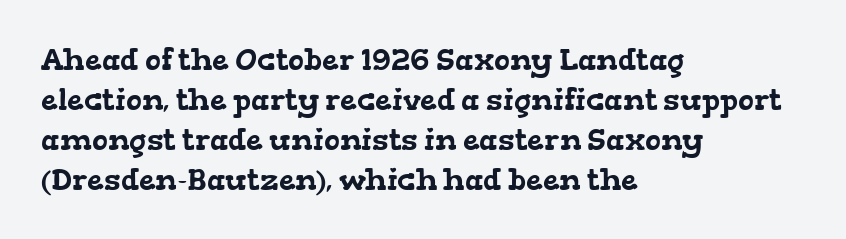
{"serif": "yes", "width": "wide", "stroke_contrast": "low", "x_height": "medium", "monospaced": "no", "underline": "no", "align": "left", "line_spacing": "normal", "line_spacing_ratio": 1.33, "letter_spacing": "normal", "letter_spacing_em": 0.0, "glyph_px": 30}
